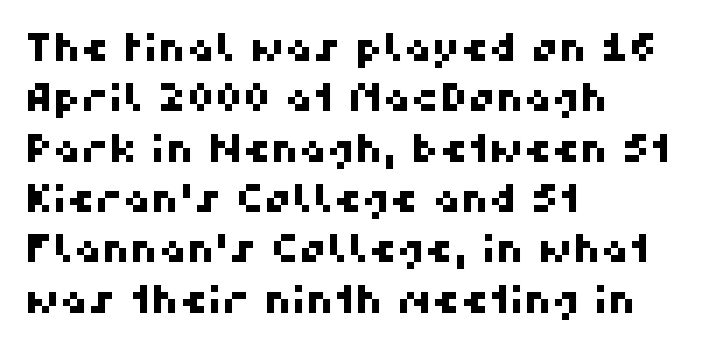
{"serif": "no", "width": "normal", "stroke_contrast": "high", "x_height": "medium", "monospaced": "no", "underline": "no", "align": "left", "line_spacing": "normal", "line_spacing_ratio": 1.29, "letter_spacing": "normal", "letter_spacing_em": 0.0, "glyph_px": 39}
